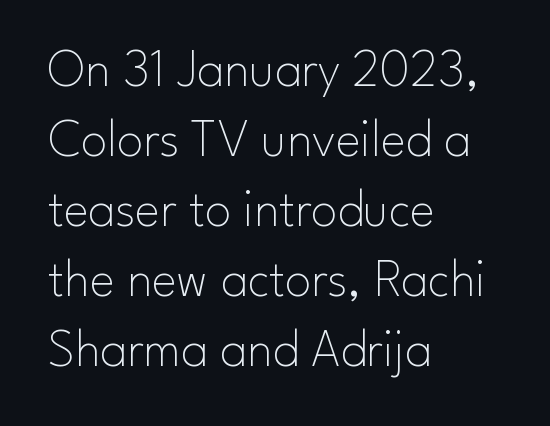
Q: Is the text bold? A: No.
Q: Is the text italic (slanted)? A: No, it is upright.
Q: Is the typeface a serif or a sans-serif typeface? A: Sans-serif.
Q: Is the text underlined? A: No.
Q: How is the paragraph aligned? A: Left-aligned.
Q: Is the spacing between letters normal or unusually wide? A: Normal.
Q: Is the spacing between lines tight, normal or loose? A: Normal.
Q: Width (condensed, normal, or wide)? A: Normal.
Q: Stroke contrast? A: Low.
Q: x-height? A: Small.
Q: Monospaced? A: No.
